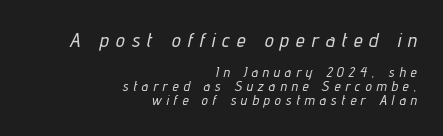
The type is letterspaced generously, with wide tracking. The composition opens big and finishes small. Compared with a flush-left layout, this one pins lines to the opposite, right side. The glyphs are unaccompanied by any horizontal stroke below them.
